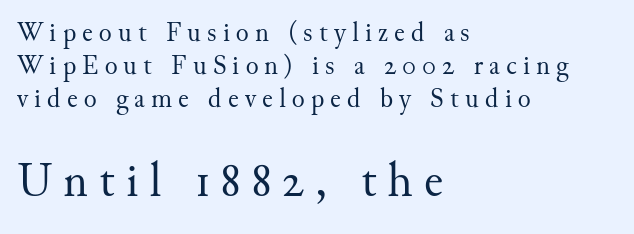
Bigger letters appear in the bottom chunk; the top chunk is reduced. Counters stay open thanks to moderate or lighter strokes. The passage shown is not underscored anywhere. In terms of posture, this sample is upright. The rendering shows small feet on the letterforms — a serif design.
